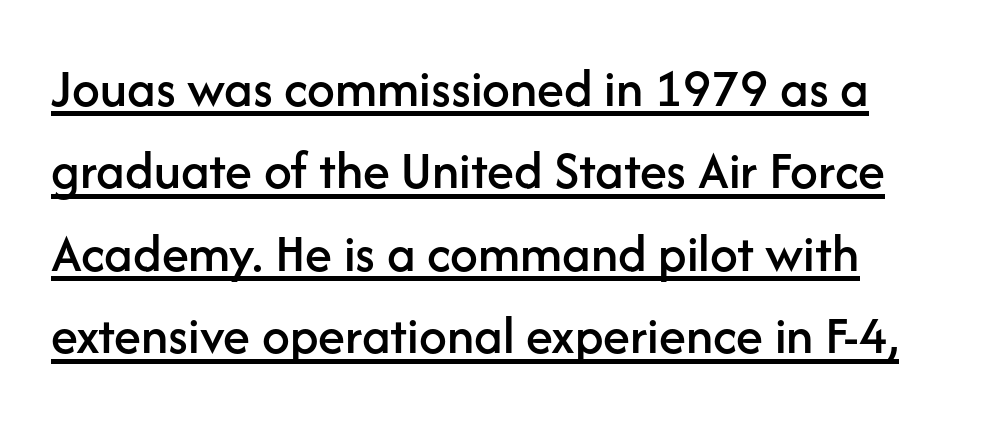
Notice how descenders clear the ascenders below comfortably — that's standard leading. The typesetter chose a ragged-right arrangement here. Classification — sans serif. The letters advance in unequal steps, a hallmark of proportional type. Ordinary non-slanted type is in use.
